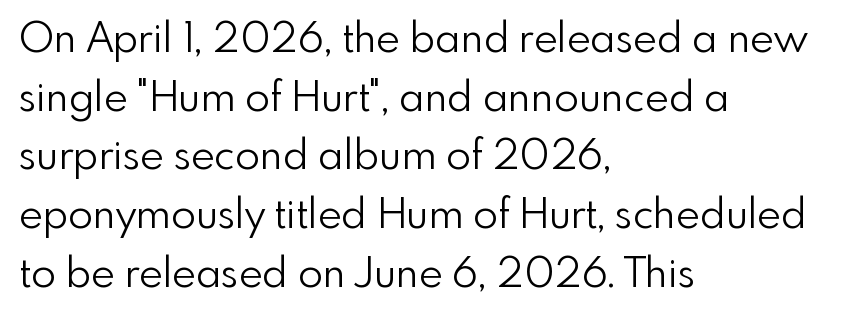
{"serif": "no", "italic": "no", "bold": "no", "weight": "light", "width": "normal", "stroke_contrast": "low", "x_height": "small", "monospaced": "no", "underline": "no", "align": "left", "line_spacing": "normal", "line_spacing_ratio": 1.43, "letter_spacing": "normal", "letter_spacing_em": 0.0, "glyph_px": 41}
